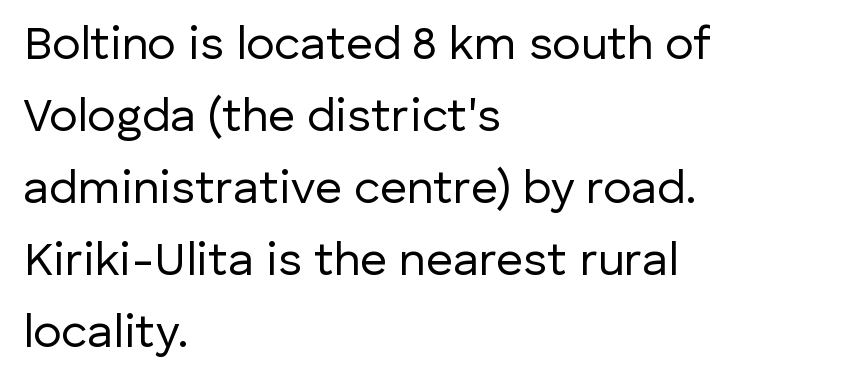
Unbolded letterforms with no extra heft. Each letter keeps its own natural width here, so spacing adapts to shape. How would I describe the line gaps? Plain and ordinary. Each word holds together tightly as a unit, with standard inter-letter gaps.
